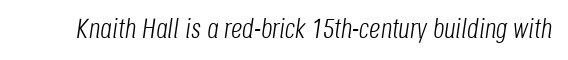
The typeface has the unassuming heft of standard copy or less. Compared with ordinary roman type, these characters are visibly tilted. A bare baseline throughout the passage. Character widths vary here, with narrow letters taking less room than wide ones. Here the glyphs are tracked normally, forming tight word shapes.
